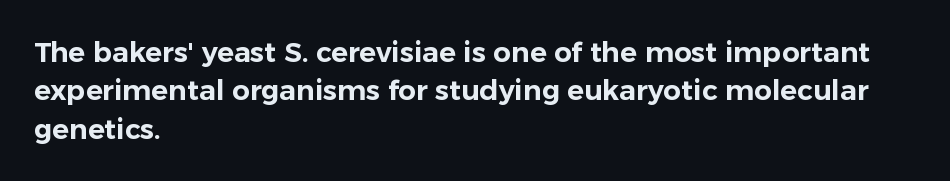
Q: Is the text italic (slanted)? A: No, it is upright.
Q: Is the typeface a serif or a sans-serif typeface? A: Sans-serif.
Q: Is the text underlined? A: No.
Q: How is the paragraph aligned? A: Left-aligned.
Q: Is the spacing between letters normal or unusually wide? A: Normal.
Q: Is the spacing between lines tight, normal or loose? A: Normal.
Q: Width (condensed, normal, or wide)? A: Normal.
Q: Stroke contrast? A: Low.
Q: x-height? A: Medium.
Q: Monospaced? A: No.
